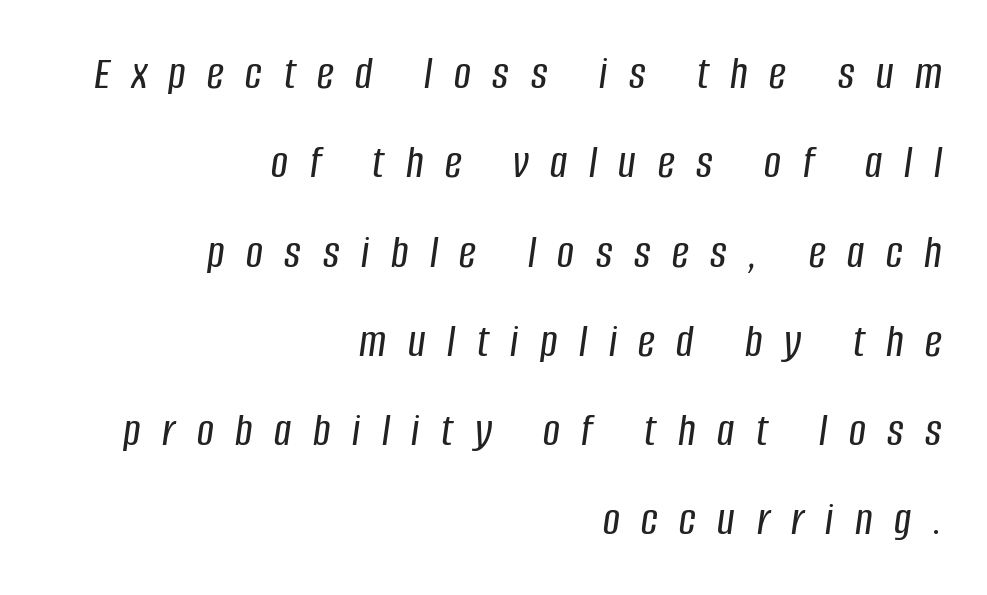
Q: Is the text italic (slanted)? A: Yes, it leans right by about 8 degrees.
Q: Is the text underlined? A: No.
Q: How is the paragraph aligned? A: Right-aligned.
Q: Is the spacing between letters normal or unusually wide? A: Unusually wide.
Q: Is the spacing between lines tight, normal or loose? A: Loose.
Q: Width (condensed, normal, or wide)? A: Condensed.
Q: Stroke contrast? A: Low.
Q: x-height? A: Large.
Q: Monospaced? A: No.
